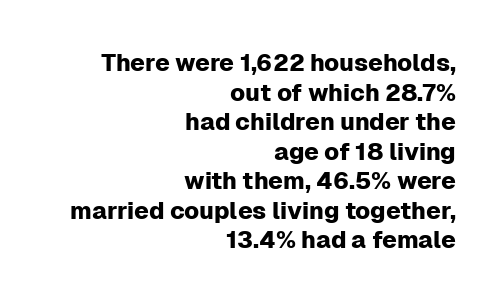
Horizontally, the lines are justified to the trailing edge only. The words here are not underlined. Students, note that the glyphs here touch the page at normal intervals. The axis of the letterforms is exactly vertical.
